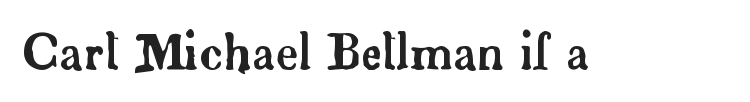
The image shows 48 px serif type, upright; set normal letter spacing, not underlined; low stroke contrast and a small x-height.
